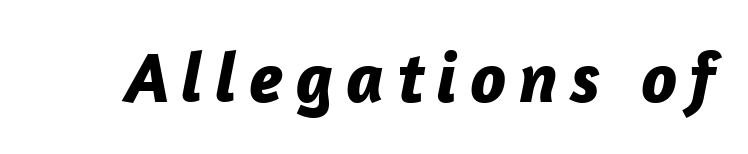
{"italic": "yes", "lean": "right", "slant_degrees": 12, "bold": "yes", "weight": "bold", "width": "normal", "stroke_contrast": "low", "x_height": "medium", "monospaced": "no", "underline": "no", "glyph_px": 72}
